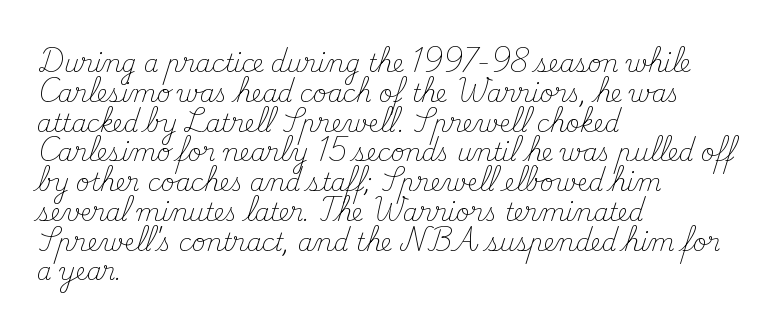
{"bold": "no", "underline": "no", "align": "left", "line_spacing_ratio": 1.24, "letter_spacing": "normal", "letter_spacing_em": 0.0, "glyph_px": 24}
